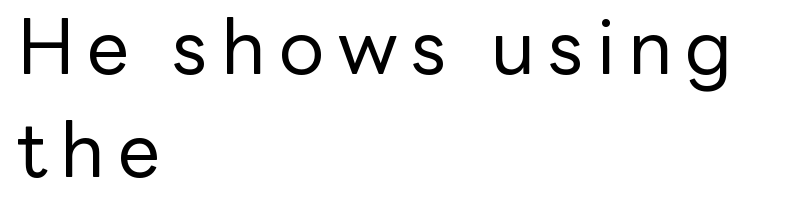
{"serif": "no", "italic": "no", "bold": "no", "weight": "regular", "width": "normal", "stroke_contrast": "low", "x_height": "medium", "monospaced": "no", "underline": "no", "align": "left", "line_spacing": "normal", "line_spacing_ratio": 1.36, "glyph_px": 76}
